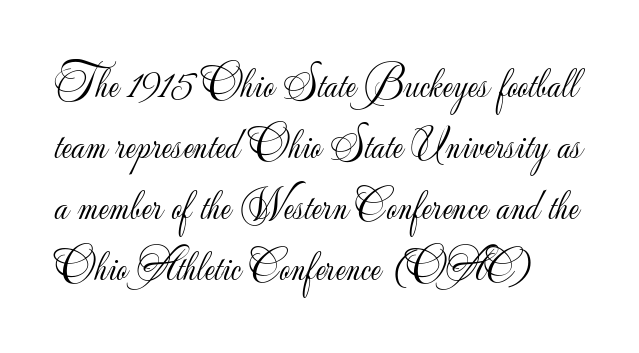
Weight: in the light-to-regular range. Characters follow at the spacing the type designer built in. Plain, unruled lines of type.
